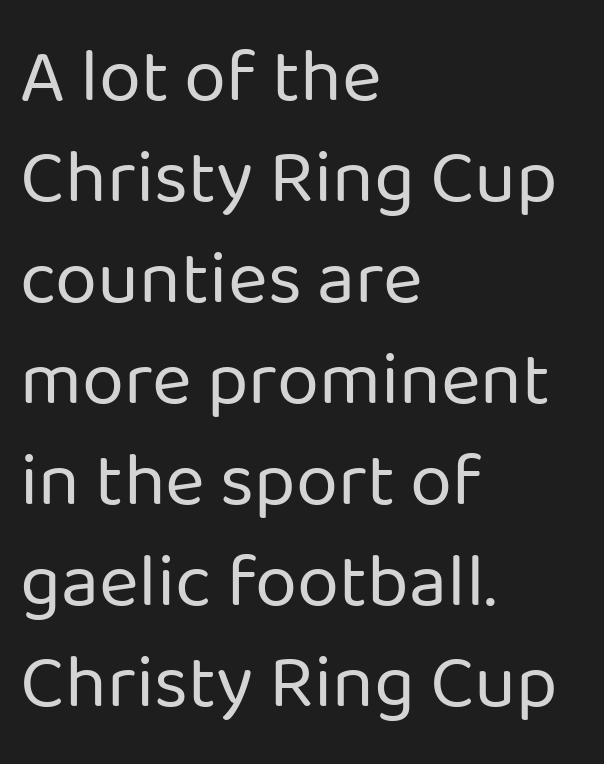
The image shows 76 px regular-weight sans-serif type, upright; set left-aligned, normal line spacing (1.33x), normal letter spacing, not underlined; low stroke contrast and a medium x-height.
